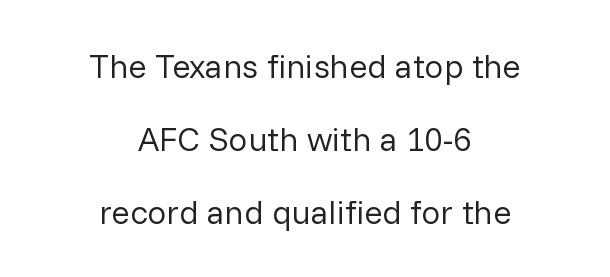
These lines stand farther apart than default settings would place them. How are the letters spaced? Ordinarily, with no added tracking. Varying glyph widths throughout — classic text-font behaviour. Underlining? Definitely not there.
